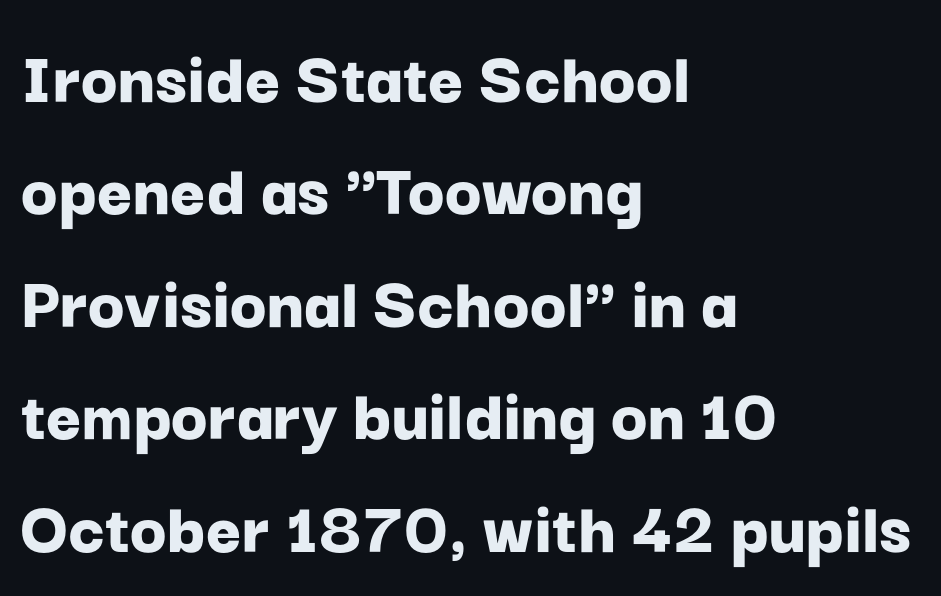
Letterform terminals end flat and unadorned throughout the passage. Does the weight exceed regular? Yes, all the way to bold. The text block is weighted toward the left margin, trailing off unevenly rightward. Regular leading. Looks like regular typesetting: each glyph gets only the width it needs.
